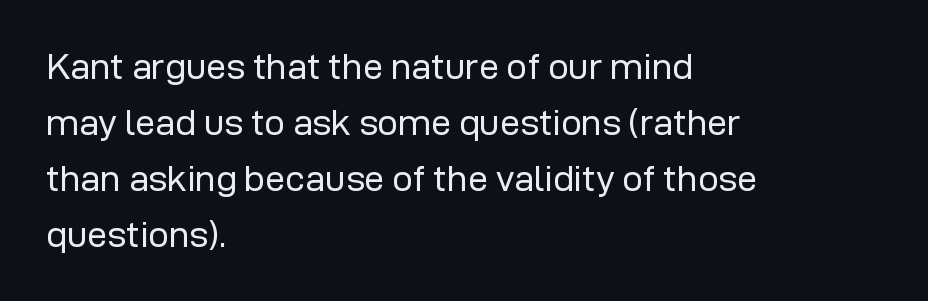
The passage shown is typed in a proportional face where columns would drift. The face used here is a sans, in the tradition of grotesques and geometrics. Each line starts at the same left margin while the right side varies. Ascenders rise straight up at ninety degrees.
